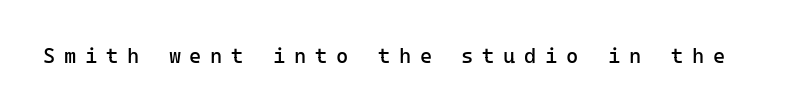
The image shows 21 px text type, upright; set unusually wide letter spacing (+0.41 em), not underlined.
